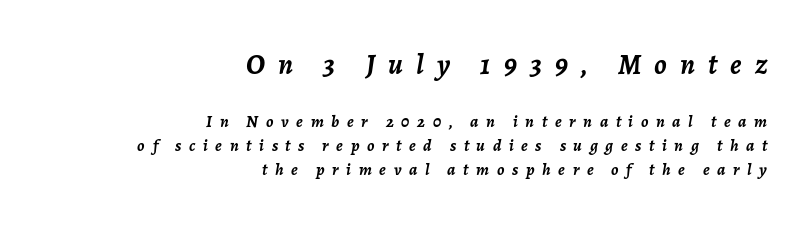
Q: Is the text bold? A: Yes.
Q: Is the text italic (slanted)? A: Yes, it leans right by about 7 degrees.
Q: Is the text underlined? A: No.
Q: How is the paragraph aligned? A: Right-aligned.
Q: Is the spacing between letters normal or unusually wide? A: Unusually wide.
Q: Is the spacing between lines tight, normal or loose? A: Normal.
Q: Which block of text is set in a larger size, the first (top) or the second (bottom)? A: The first (top) one.
Q: Width (condensed, normal, or wide)? A: Normal.
Q: Stroke contrast? A: Low.
Q: x-height? A: Medium.
Q: Monospaced? A: No.
